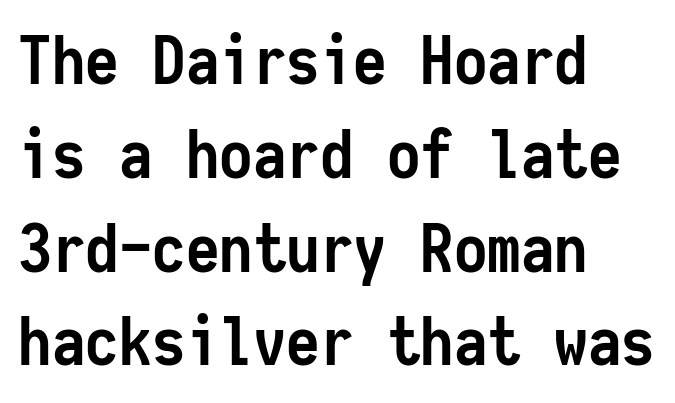
Q: Is the text bold? A: Yes.
Q: Is the text italic (slanted)? A: No, it is upright.
Q: Is the typeface a serif or a sans-serif typeface? A: Sans-serif.
Q: Is the text underlined? A: No.
Q: How is the paragraph aligned? A: Left-aligned.
Q: Is the spacing between letters normal or unusually wide? A: Normal.
Q: Is the spacing between lines tight, normal or loose? A: Normal.
Q: Width (condensed, normal, or wide)? A: Condensed.
Q: Stroke contrast? A: Low.
Q: x-height? A: Medium.
Q: Monospaced? A: Yes.
